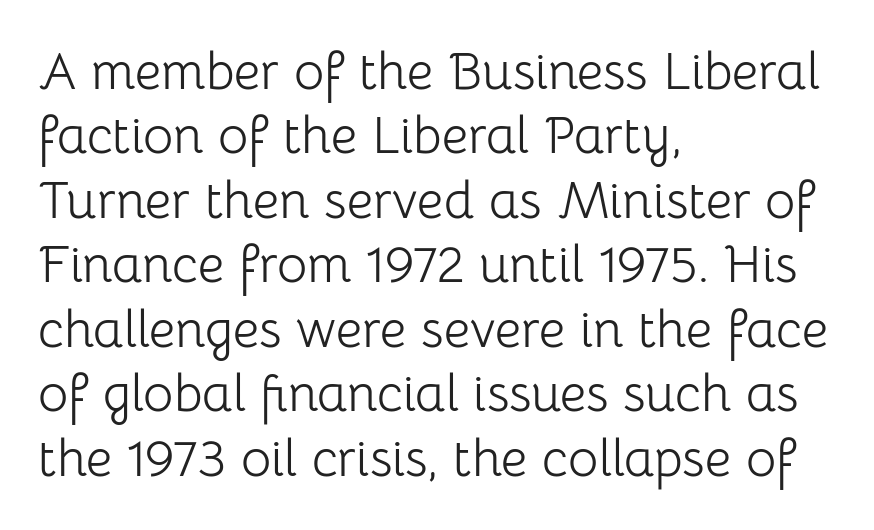
The image shows 52 px light sans-serif type, upright; set left-aligned, line spacing 1.24x, normal letter spacing, not underlined; low stroke contrast and a medium x-height.
